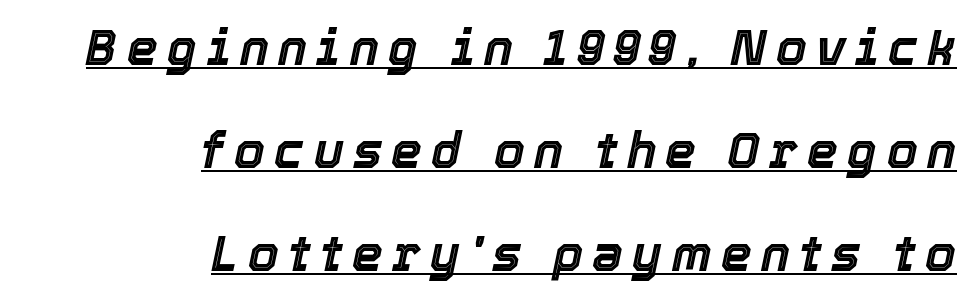
The image shows 49 px text type, italic (leaning right); set right-aligned, loose line spacing (2.1x), underlined; a medium x-height.
